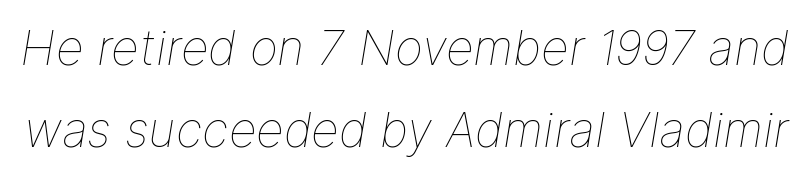
Compared with ordinary roman type, these characters are visibly tilted. Underline: absent. What stands out about the letter spacing? Nothing — it is the standard amount. Stems here are at most as thick as an everyday book face.
